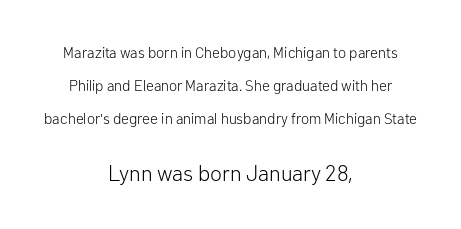
{"italic": "no", "bold": "no", "underline": "no", "align": "center", "line_spacing": "loose", "line_spacing_ratio": 2.19, "letter_spacing": "normal", "letter_spacing_em": 0.0, "larger_block": "second", "size_ratio": 1.47, "glyph_px": 22}
